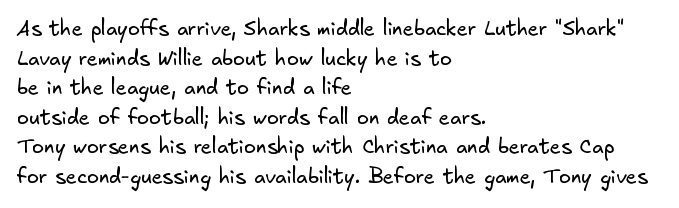
Descenders hang freely into open space. The passage is arranged the way most books set body copy — flush left. Honestly, the letter spacing is just normal — you wouldn't notice it. Notice how descenders clear the ascenders below comfortably — that's standard leading. The typeface has the unassuming heft of standard copy or less.
